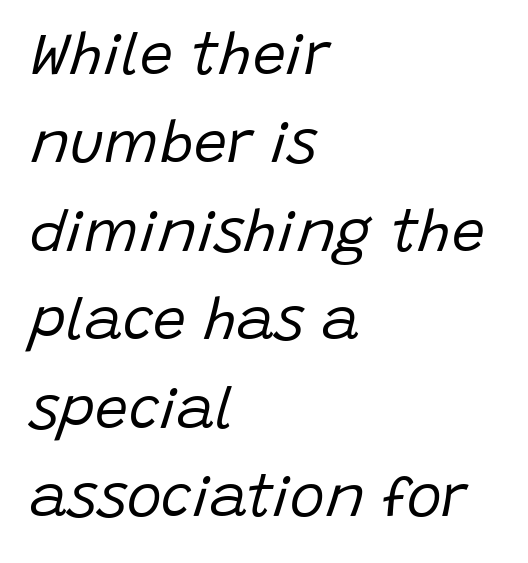
Q: Is the text bold? A: No.
Q: Is the text italic (slanted)? A: Yes, it leans right by about 15 degrees.
Q: Is the text underlined? A: No.
Q: How is the paragraph aligned? A: Left-aligned.
Q: Is the spacing between letters normal or unusually wide? A: Normal.
Q: Is the spacing between lines tight, normal or loose? A: Normal.
Q: Width (condensed, normal, or wide)? A: Normal.
Q: Stroke contrast? A: Low.
Q: x-height? A: Large.
Q: Monospaced? A: No.
